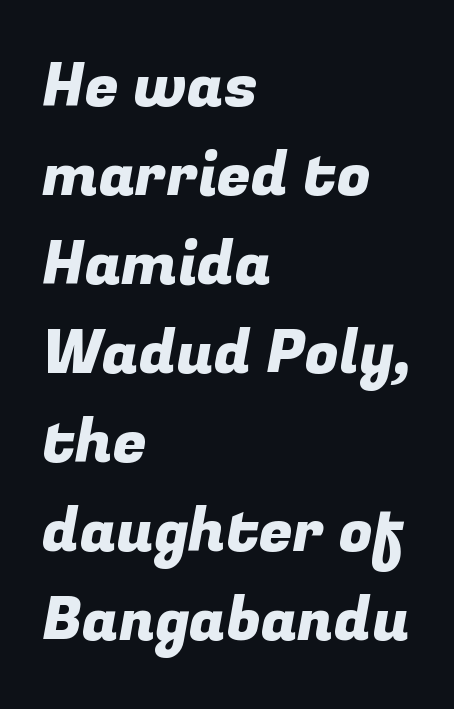
{"serif": "no", "width": "normal", "stroke_contrast": "low", "x_height": "medium", "monospaced": "no", "underline": "no", "align": "left", "line_spacing": "normal", "line_spacing_ratio": 1.46, "letter_spacing": "normal", "letter_spacing_em": 0.0, "glyph_px": 61}
